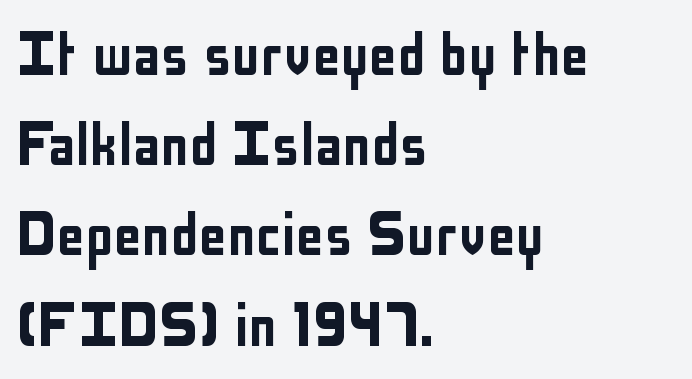
Q: Is the text italic (slanted)? A: No, it is upright.
Q: Is the typeface a serif or a sans-serif typeface? A: Sans-serif.
Q: Is the text underlined? A: No.
Q: How is the paragraph aligned? A: Left-aligned.
Q: Is the spacing between letters normal or unusually wide? A: Normal.
Q: Is the spacing between lines tight, normal or loose? A: Normal.
Q: Width (condensed, normal, or wide)? A: Condensed.
Q: Stroke contrast? A: Low.
Q: x-height? A: Medium.
Q: Monospaced? A: No.
